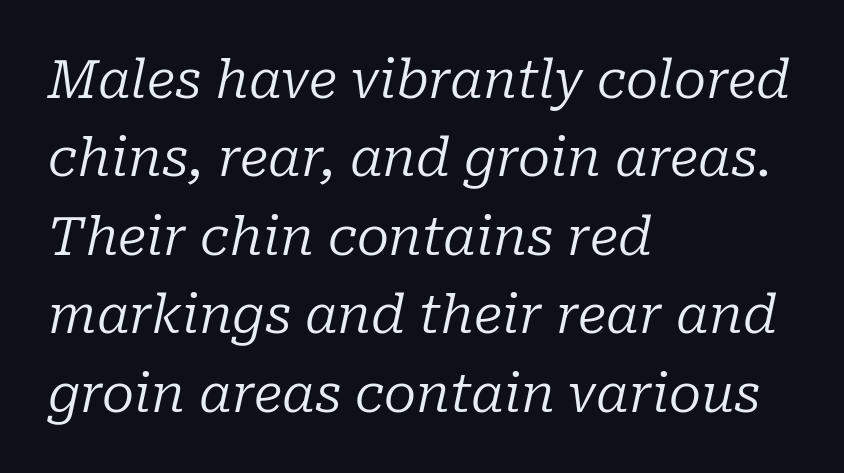
{"serif": "yes", "italic": "yes", "lean": "right", "slant_degrees": 10, "bold": "no", "weight": "regular", "width": "normal", "stroke_contrast": "low", "x_height": "medium", "monospaced": "no", "underline": "no", "align": "left", "line_spacing": "normal", "line_spacing_ratio": 1.48, "letter_spacing": "normal", "letter_spacing_em": 0.0, "glyph_px": 53}
